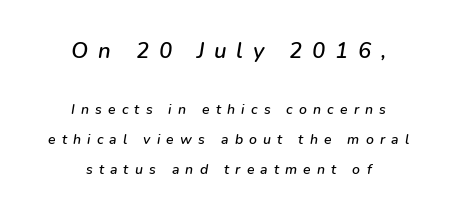
Q: Is the text italic (slanted)? A: Yes, it leans right by about 9 degrees.
Q: Is the text underlined? A: No.
Q: How is the paragraph aligned? A: Centered.
Q: Is the spacing between letters normal or unusually wide? A: Unusually wide.
Q: Is the spacing between lines tight, normal or loose? A: Loose.
Q: Which block of text is set in a larger size, the first (top) or the second (bottom)? A: The first (top) one.
